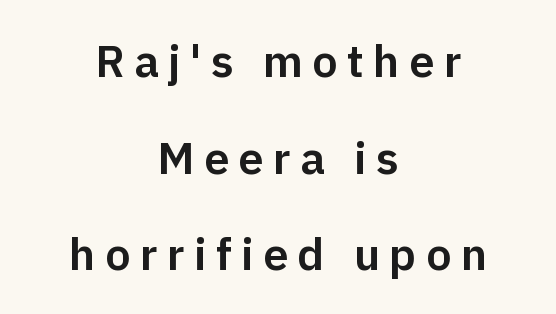
{"serif": "no", "italic": "no", "width": "normal", "stroke_contrast": "low", "x_height": "medium", "monospaced": "no", "underline": "no", "align": "center", "line_spacing": "loose", "line_spacing_ratio": 2.15, "letter_spacing": "wide", "letter_spacing_em": 0.21, "glyph_px": 45}
